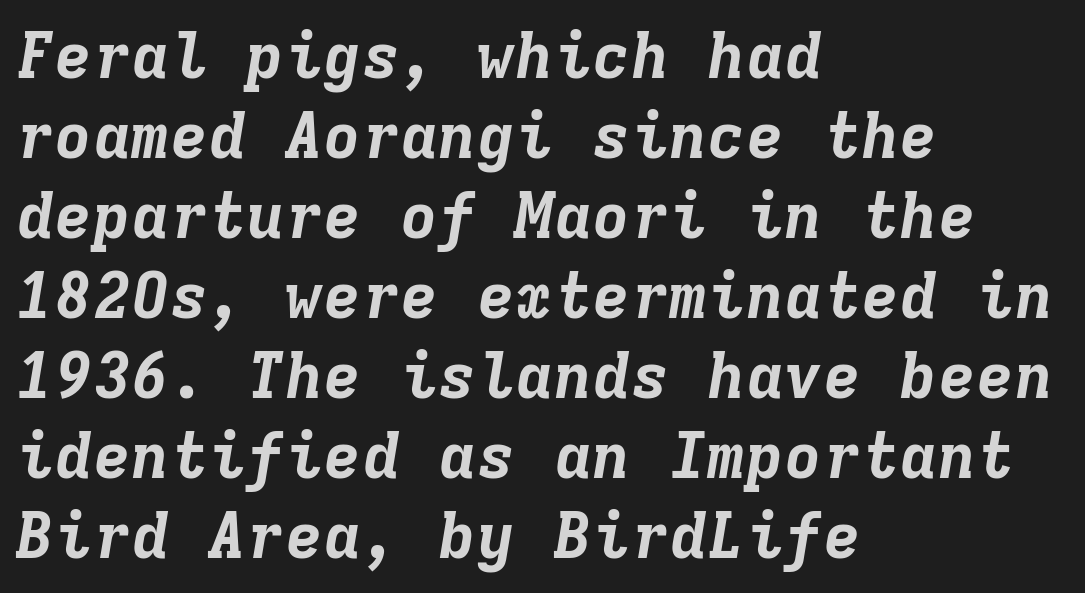
{"italic": "yes", "lean": "right", "slant_degrees": 9, "bold": "yes", "weight": "bold", "width": "normal", "stroke_contrast": "low", "x_height": "medium", "monospaced": "yes", "underline": "no", "align": "left", "line_spacing": "normal", "line_spacing_ratio": 1.25, "letter_spacing": "normal", "letter_spacing_em": 0.0, "glyph_px": 64}
